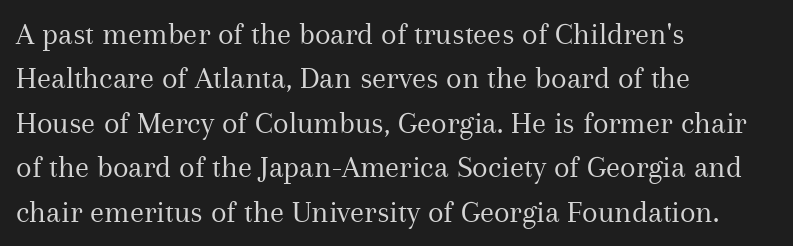
Reading down the block, your eye returns to a fixed left position each line. The typeface chosen for these lines features serifs. The gaps between neighbouring characters are ordinary and unremarkable. Each stroke keeps to a modest, everyday thickness or less.
